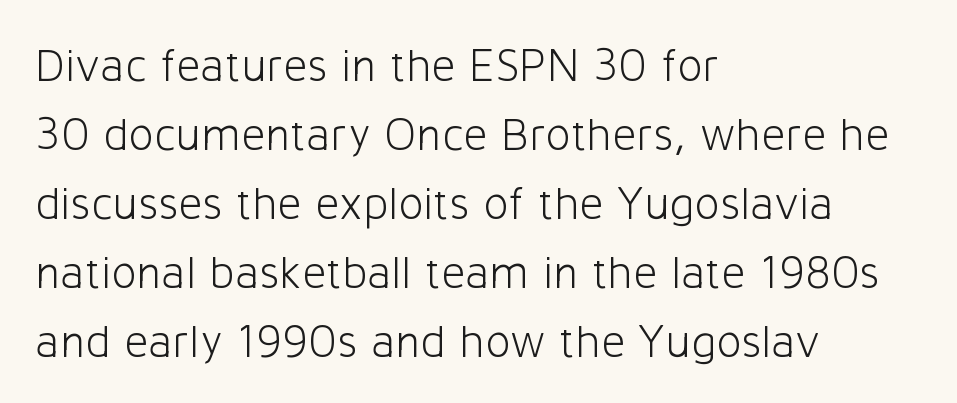
Q: Is the text bold? A: No.
Q: Is the text italic (slanted)? A: No, it is upright.
Q: Is the typeface a serif or a sans-serif typeface? A: Sans-serif.
Q: Is the text underlined? A: No.
Q: How is the paragraph aligned? A: Left-aligned.
Q: Is the spacing between letters normal or unusually wide? A: Normal.
Q: Is the spacing between lines tight, normal or loose? A: Normal.
Q: Width (condensed, normal, or wide)? A: Normal.
Q: Stroke contrast? A: Low.
Q: x-height? A: Medium.
Q: Monospaced? A: No.
